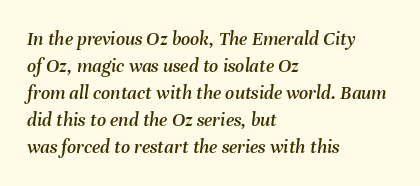
{"italic": "yes", "lean": "right", "slant_degrees": 8, "underline": "no", "align": "left", "line_spacing": "normal", "line_spacing_ratio": 1.35, "letter_spacing": "normal", "letter_spacing_em": 0.0, "glyph_px": 20}
